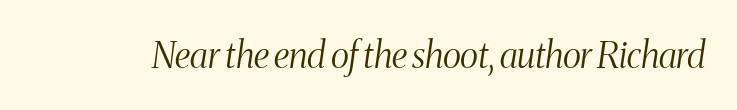
Q: Is the text bold? A: No.
Q: Is the text italic (slanted)? A: Yes, it leans right by about 8 degrees.
Q: Is the typeface a serif or a sans-serif typeface? A: Serif.
Q: Is the text underlined? A: No.
Q: Is the spacing between letters normal or unusually wide? A: Normal.
Q: Width (condensed, normal, or wide)? A: Condensed.
Q: Stroke contrast? A: Medium.
Q: x-height? A: Medium.
Q: Monospaced? A: No.
